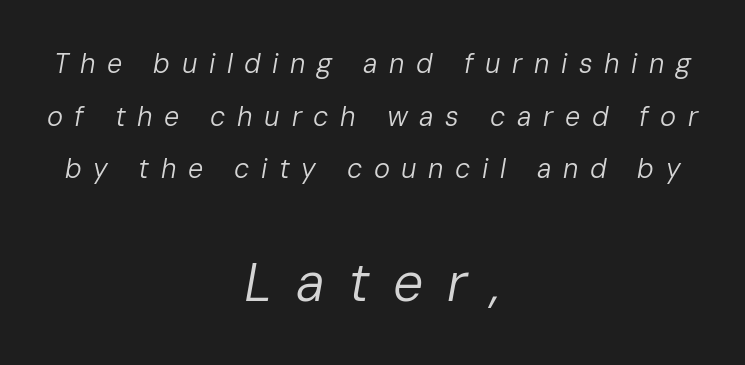
Q: Is the text bold? A: No.
Q: Is the text italic (slanted)? A: Yes, it leans right by about 10 degrees.
Q: Is the text underlined? A: No.
Q: How is the paragraph aligned? A: Centered.
Q: Is the spacing between letters normal or unusually wide? A: Unusually wide.
Q: Is the spacing between lines tight, normal or loose? A: Loose.
Q: Which block of text is set in a larger size, the first (top) or the second (bottom)? A: The second (bottom) one.
Q: Width (condensed, normal, or wide)? A: Normal.
Q: Stroke contrast? A: Low.
Q: x-height? A: Medium.
Q: Monospaced? A: No.
